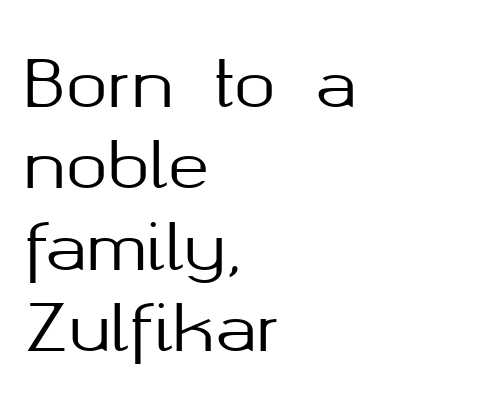
Q: Is the text italic (slanted)? A: No, it is upright.
Q: Is the typeface a serif or a sans-serif typeface? A: Sans-serif.
Q: Is the text underlined? A: No.
Q: How is the paragraph aligned? A: Left-aligned.
Q: Is the spacing between letters normal or unusually wide? A: Normal.
Q: Is the spacing between lines tight, normal or loose? A: Normal.
Q: Width (condensed, normal, or wide)? A: Normal.
Q: Stroke contrast? A: Medium.
Q: x-height? A: Medium.
Q: Monospaced? A: No.
